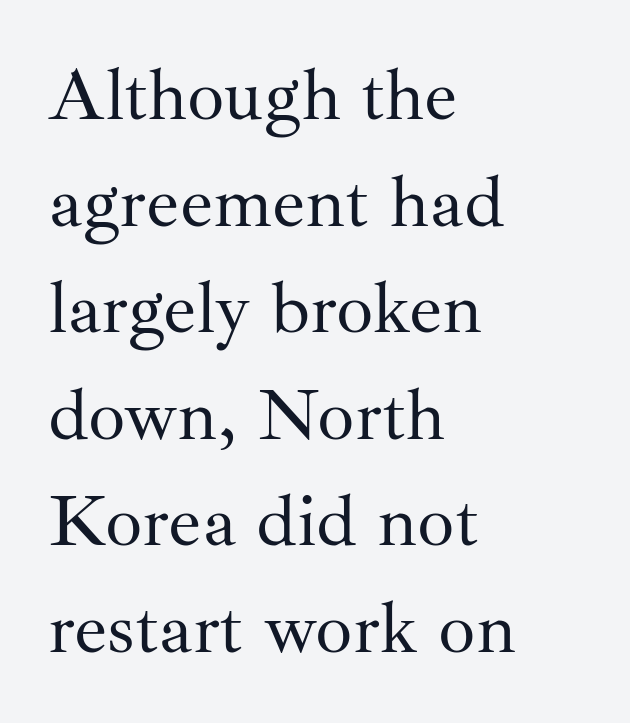
{"serif": "yes", "italic": "no", "bold": "no", "weight": "regular", "width": "normal", "stroke_contrast": "medium", "x_height": "small", "monospaced": "no", "underline": "no", "align": "left", "line_spacing": "normal", "line_spacing_ratio": 1.44, "letter_spacing": "normal", "letter_spacing_em": 0.0, "glyph_px": 74}
